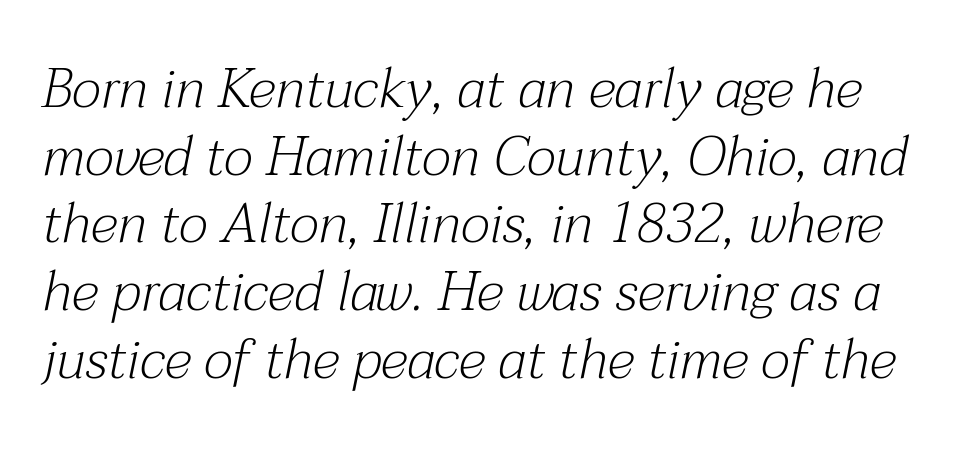
Bold? No — there's no thickening of the strokes. Font category for this specimen: serif. The space beneath each line is pristine and unruled. The face used here is proportionally spaced, like ordinary book or web type. The passage shown has conventional tracking throughout. Does the lettering tilt? It does — this is italic.
